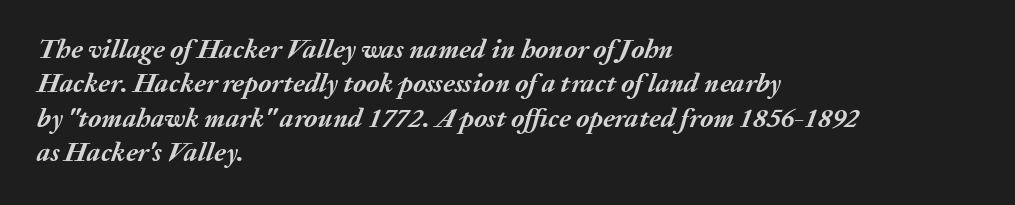
The image shows 27 px bold type, italic (leaning right); set left-aligned, normal line spacing (1.27x), normal letter spacing, not underlined.
